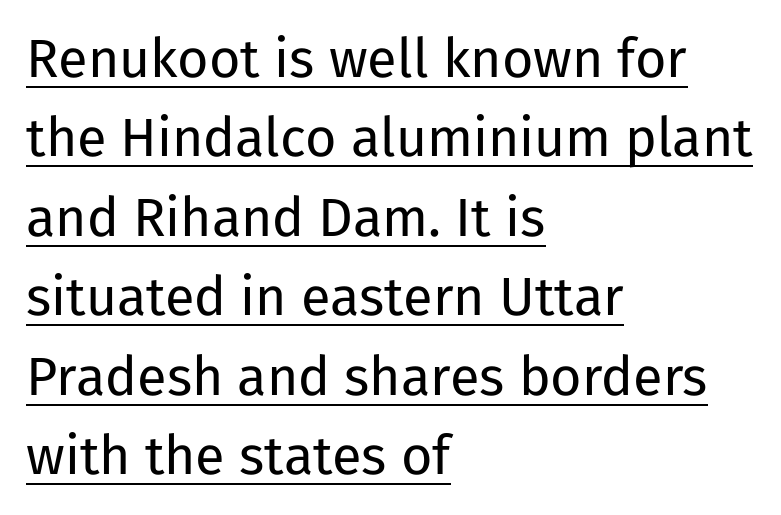
{"serif": "no", "italic": "no", "bold": "no", "weight": "regular", "width": "normal", "stroke_contrast": "low", "x_height": "medium", "monospaced": "no", "underline": "yes", "align": "left", "line_spacing": "normal", "line_spacing_ratio": 1.47, "letter_spacing": "normal", "letter_spacing_em": 0.0, "glyph_px": 54}
